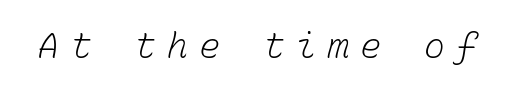
The image shows 35 px light type, monospaced; set unusually wide letter spacing (+0.32 em), not underlined; low stroke contrast and a medium x-height.
